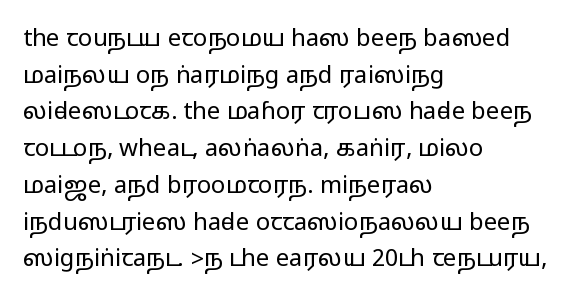
The image shows 24 px text type, upright; set left-aligned, normal line spacing (1.53x), normal letter spacing, not underlined.
